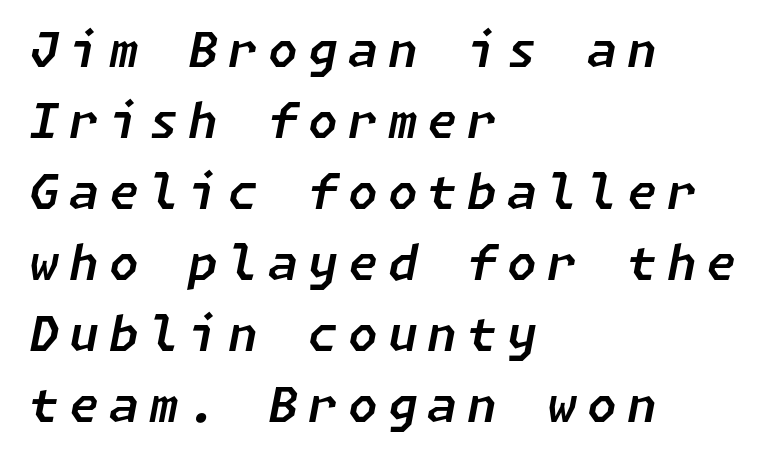
{"italic": "yes", "lean": "right", "slant_degrees": 11, "width": "normal", "stroke_contrast": "low", "x_height": "medium", "underline": "no", "align": "left", "line_spacing": "normal", "line_spacing_ratio": 1.48, "letter_spacing": "wide", "letter_spacing_em": 0.21, "glyph_px": 48}
